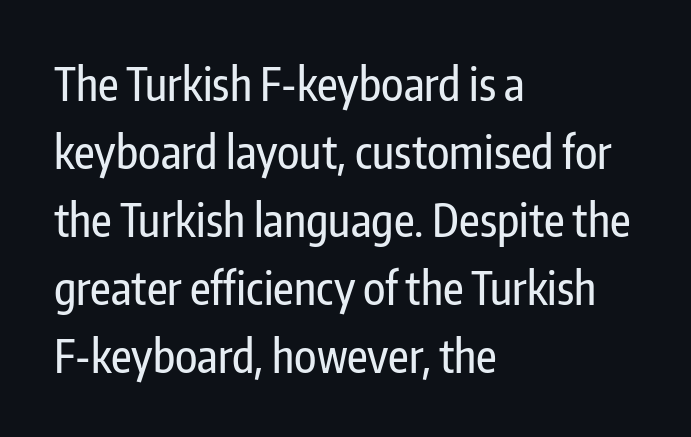
Q: Is the text italic (slanted)? A: No, it is upright.
Q: Is the typeface a serif or a sans-serif typeface? A: Sans-serif.
Q: Is the text underlined? A: No.
Q: How is the paragraph aligned? A: Left-aligned.
Q: Is the spacing between letters normal or unusually wide? A: Normal.
Q: Is the spacing between lines tight, normal or loose? A: Normal.
Q: Width (condensed, normal, or wide)? A: Condensed.
Q: Stroke contrast? A: Low.
Q: x-height? A: Medium.
Q: Monospaced? A: No.
